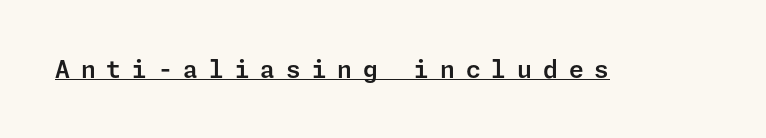
Characters follow at a spacing far wider than the type designer built in. This sample uses an upright cut, with every glyph sitting square on the baseline. The specimen includes a rule beneath the text block's lines.
